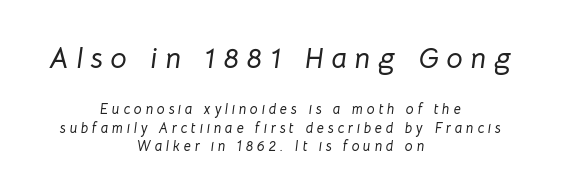
Q: Is the text italic (slanted)? A: Yes, it leans right by about 8 degrees.
Q: Is the text underlined? A: No.
Q: How is the paragraph aligned? A: Centered.
Q: Is the spacing between letters normal or unusually wide? A: Unusually wide.
Q: Is the spacing between lines tight, normal or loose? A: Normal.
Q: Which block of text is set in a larger size, the first (top) or the second (bottom)? A: The first (top) one.
Q: Width (condensed, normal, or wide)? A: Normal.
Q: Stroke contrast? A: Low.
Q: x-height? A: Medium.
Q: Monospaced? A: No.
